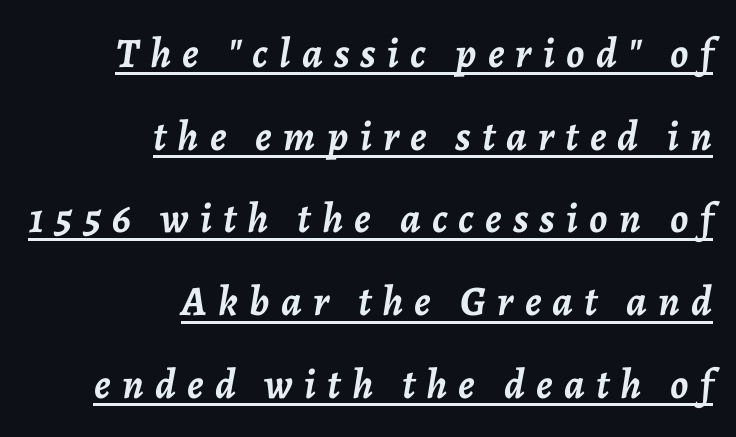
Q: Is the text bold? A: Yes.
Q: Is the text italic (slanted)? A: Yes, it leans right by about 7 degrees.
Q: Is the text underlined? A: Yes.
Q: How is the paragraph aligned? A: Right-aligned.
Q: Is the spacing between letters normal or unusually wide? A: Unusually wide.
Q: Is the spacing between lines tight, normal or loose? A: Loose.
Q: Width (condensed, normal, or wide)? A: Normal.
Q: Stroke contrast? A: Low.
Q: x-height? A: Medium.
Q: Monospaced? A: No.
